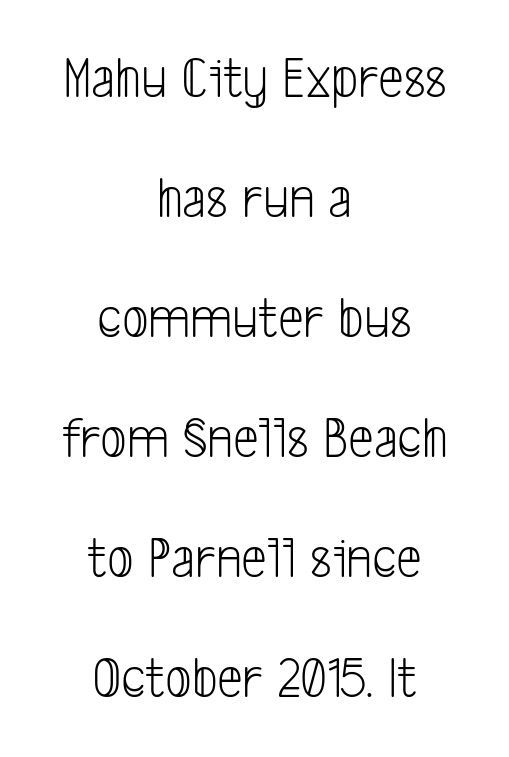
{"serif": "no", "bold": "no", "weight": "light", "width": "condensed", "stroke_contrast": "low", "x_height": "medium", "monospaced": "no", "underline": "no", "align": "center", "line_spacing": "loose", "line_spacing_ratio": 2.07, "letter_spacing": "normal", "letter_spacing_em": 0.0, "glyph_px": 58}
